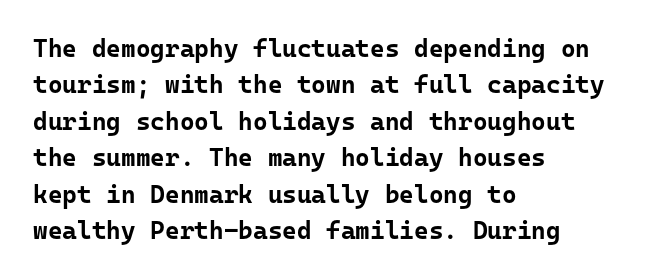
The letters are bold, with thick, heavy strokes. If you measured baseline to baseline, you'd find a middling distance. Posture: straight, roman, zero tilt. No word sits above an underline.
